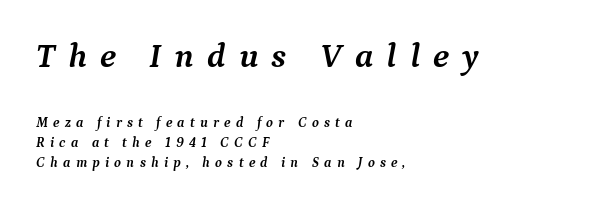
{"serif": "yes", "italic": "yes", "lean": "right", "slant_degrees": 9, "bold": "yes", "weight": "semibold", "width": "normal", "stroke_contrast": "medium", "x_height": "medium", "monospaced": "no", "underline": "no", "align": "left", "line_spacing": "normal", "line_spacing_ratio": 1.43, "letter_spacing": "wide", "letter_spacing_em": 0.37, "larger_block": "first", "size_ratio": 2.5, "glyph_px": 35}
